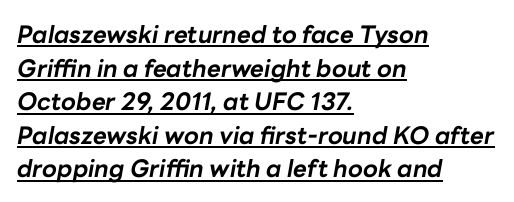
{"italic": "yes", "lean": "right", "slant_degrees": 10, "bold": "yes", "underline": "yes", "align": "left", "line_spacing": "normal", "line_spacing_ratio": 1.4, "letter_spacing": "normal", "letter_spacing_em": 0.0, "glyph_px": 24}
